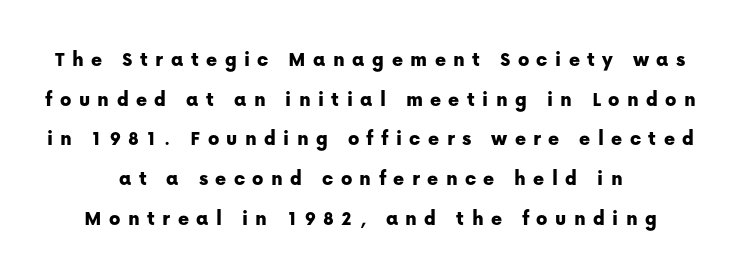
The type sits square on the baseline with zero lean. This sample is center-justified, so both line endings float freely. Words float on clear page, feet unadorned. Letter spacing: wide.
